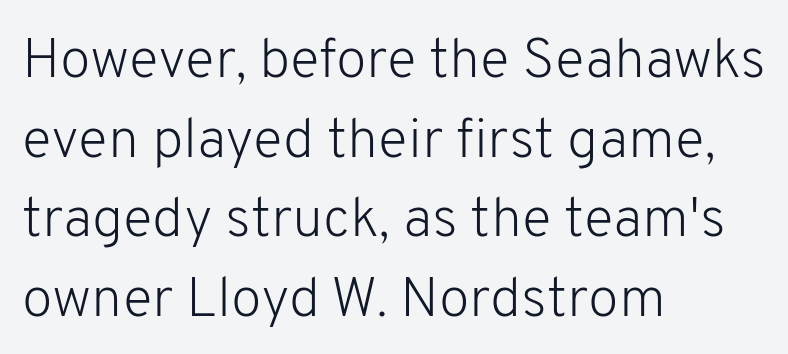
The image shows 56 px light sans-serif type, upright; set left-aligned, normal line spacing (1.42x), normal letter spacing, not underlined; low stroke contrast and a medium x-height.
